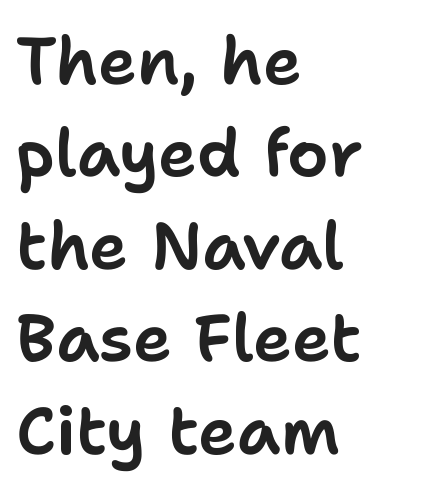
{"serif": "no", "italic": "no", "width": "normal", "stroke_contrast": "low", "x_height": "medium", "monospaced": "no", "underline": "no", "align": "left", "line_spacing": "normal", "line_spacing_ratio": 1.4, "letter_spacing": "normal", "letter_spacing_em": 0.0, "glyph_px": 66}
